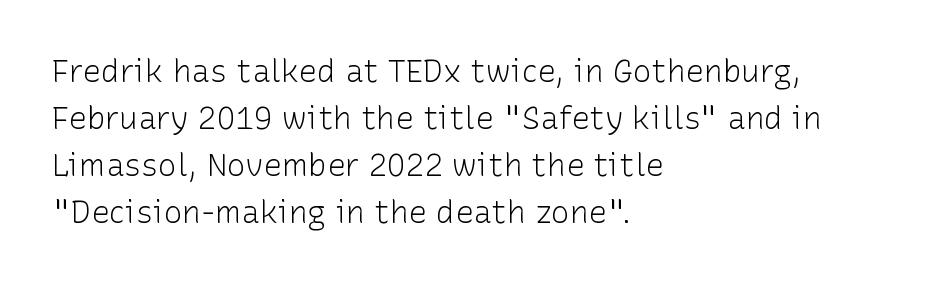
{"serif": "no", "italic": "no", "bold": "no", "weight": "light", "width": "normal", "stroke_contrast": "low", "x_height": "medium", "monospaced": "no", "underline": "no", "align": "left", "line_spacing": "normal", "line_spacing_ratio": 1.52, "letter_spacing": "normal", "letter_spacing_em": 0.0, "glyph_px": 31}
